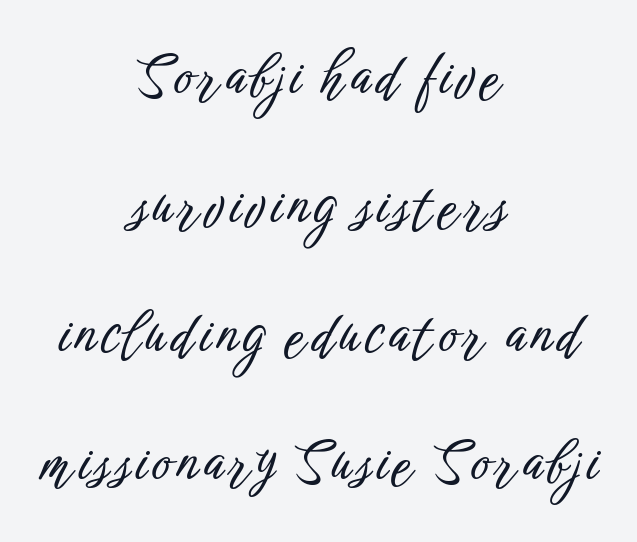
Q: Is the text italic (slanted)? A: Yes.
Q: Is the typeface a serif or a sans-serif typeface? A: Sans-serif.
Q: Is the text underlined? A: No.
Q: How is the paragraph aligned? A: Centered.
Q: Is the spacing between lines tight, normal or loose? A: Loose.
Q: Width (condensed, normal, or wide)? A: Condensed.
Q: Stroke contrast? A: Low.
Q: x-height? A: Medium.
Q: Monospaced? A: No.
